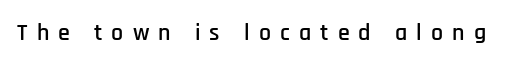
{"italic": "no", "underline": "no", "letter_spacing": "wide", "letter_spacing_em": 0.38, "glyph_px": 24}
